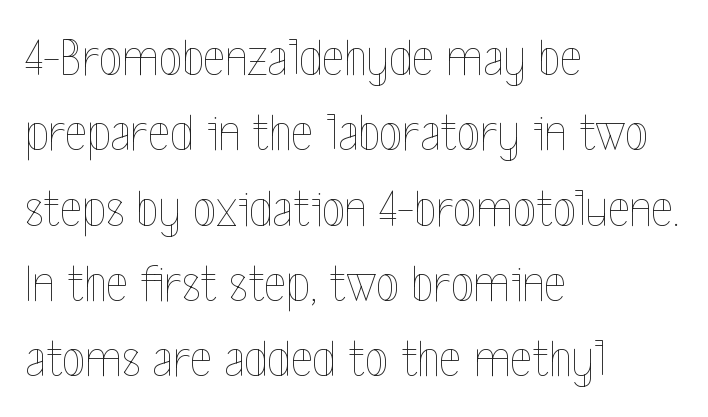
The image shows 53 px thin, condensed type, upright; set left-aligned, normal line spacing (1.42x), normal letter spacing, not underlined; a medium x-height.
